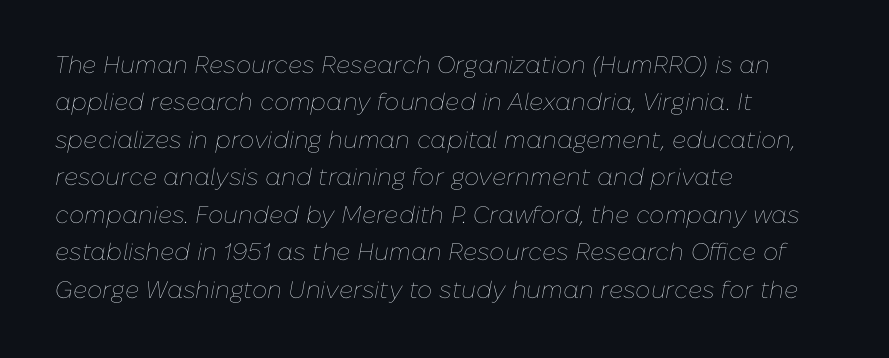
Letters have the restrained weight of plain body copy at most. Regarding leading, the lines here are spaced in the standard way. This rendering features lettering with no underline. Line beginnings align vertically; line endings do not. Honestly, the letter spacing is just normal — you wouldn't notice it.
